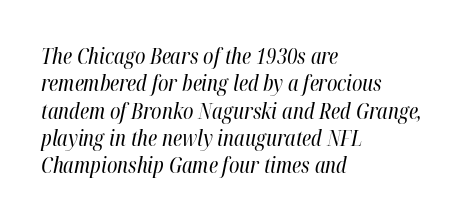
Stem width sits at or under what a default text font uses. The zone under the glyphs is completely vacant. The lines in this sample share a left origin and differ only in where they stop. Posture: slanted. Horizontal bands of white between lines are of average thickness.
